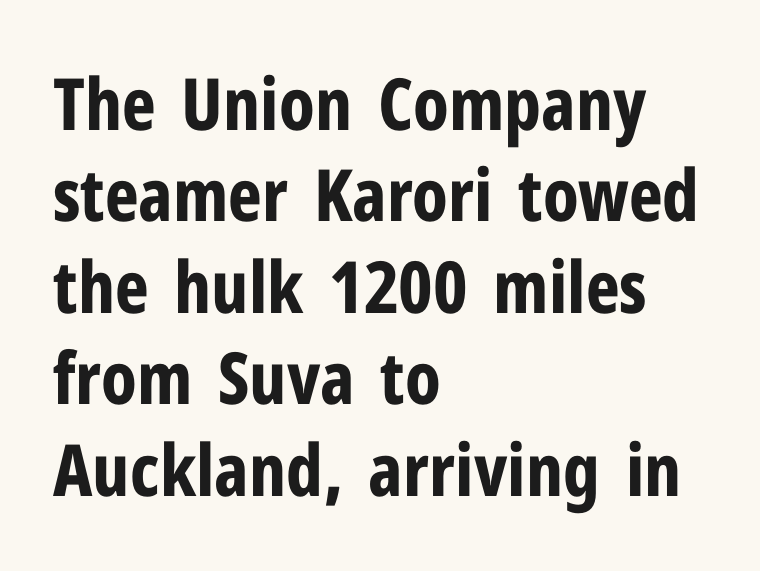
On the weight axis this lands at bold, roughly 700. Regarding leading, the lines here are spaced in the standard way. All the whitespace from short lines collects on the right. The letters stand straight up with perfectly vertical stems. The typeface chosen for these lines omits serifs.
